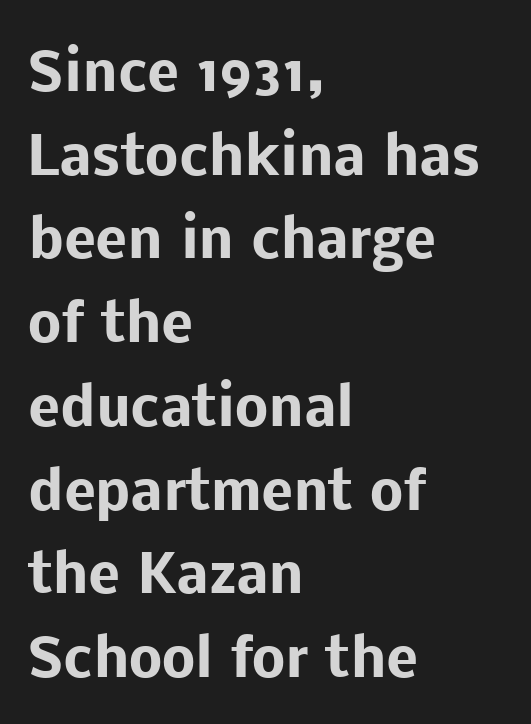
Q: Is the text bold? A: Yes.
Q: Is the text italic (slanted)? A: No, it is upright.
Q: Is the typeface a serif or a sans-serif typeface? A: Sans-serif.
Q: Is the text underlined? A: No.
Q: How is the paragraph aligned? A: Left-aligned.
Q: Is the spacing between letters normal or unusually wide? A: Normal.
Q: Is the spacing between lines tight, normal or loose? A: Normal.
Q: Width (condensed, normal, or wide)? A: Normal.
Q: Stroke contrast? A: Low.
Q: x-height? A: Medium.
Q: Monospaced? A: No.
